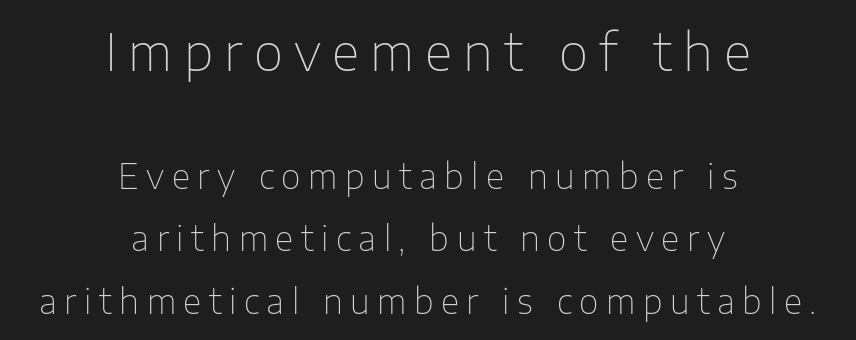
Q: Is the text bold? A: No.
Q: Is the text italic (slanted)? A: No, it is upright.
Q: Is the typeface a serif or a sans-serif typeface? A: Sans-serif.
Q: Is the text underlined? A: No.
Q: How is the paragraph aligned? A: Centered.
Q: Is the spacing between letters normal or unusually wide? A: Unusually wide.
Q: Which block of text is set in a larger size, the first (top) or the second (bottom)? A: The first (top) one.
Q: Width (condensed, normal, or wide)? A: Normal.
Q: Stroke contrast? A: Low.
Q: x-height? A: Medium.
Q: Monospaced? A: No.
